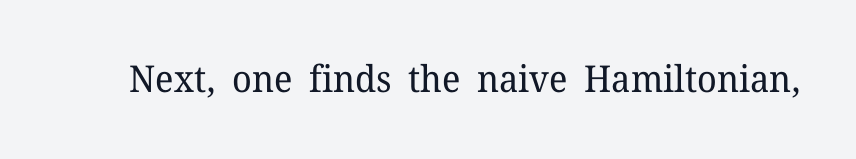
A typesetter would call this zero additional tracking. No chunkiness to these letters — they're not bold. Ordinary non-slanted type is in use. Type style note: has serifs.
